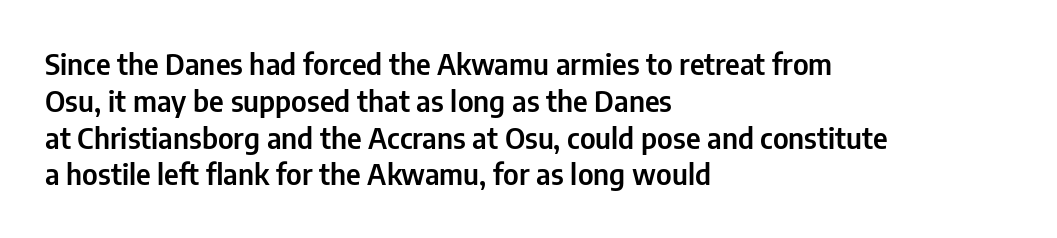
The image shows 29 px condensed sans-serif type, upright; set left-aligned, normal line spacing (1.27x), normal letter spacing, not underlined; low stroke contrast and a medium x-height.
